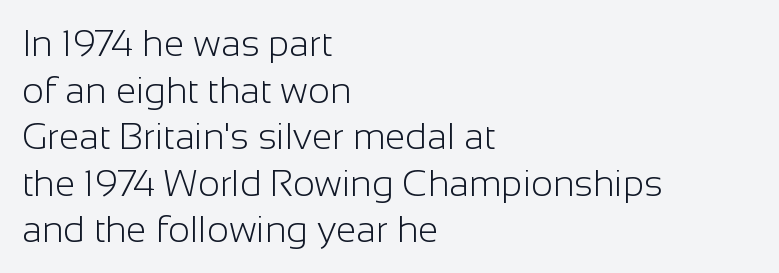
The image shows 37 px light sans-serif type, upright; set left-aligned, normal line spacing (1.26x), normal letter spacing, not underlined; low stroke contrast and a medium x-height.
